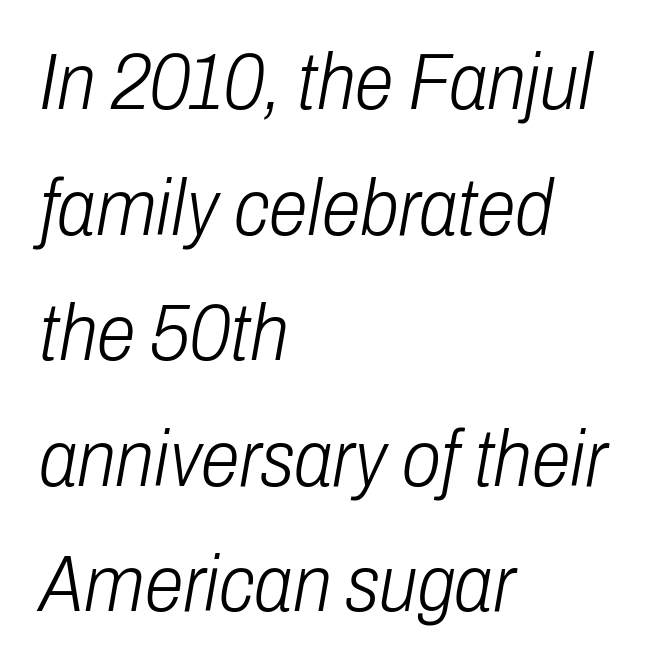
The typesetting does not lean heavy: it is not bold. Letters rest on an invisible, unmarked baseline. Nobody touched the tracking dial on this one. Does the lettering tilt? It does — this is italic.
